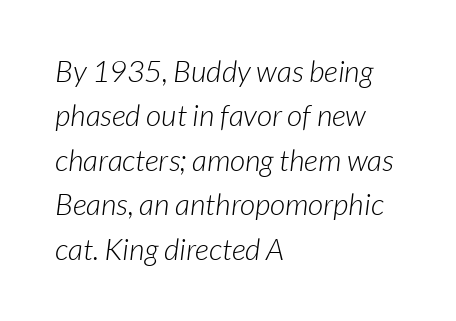
Q: Is the text bold? A: No.
Q: Is the typeface a serif or a sans-serif typeface? A: Sans-serif.
Q: Is the text underlined? A: No.
Q: How is the paragraph aligned? A: Left-aligned.
Q: Is the spacing between letters normal or unusually wide? A: Normal.
Q: Is the spacing between lines tight, normal or loose? A: Normal.
Q: Width (condensed, normal, or wide)? A: Normal.
Q: Stroke contrast? A: Low.
Q: x-height? A: Medium.
Q: Monospaced? A: No.
